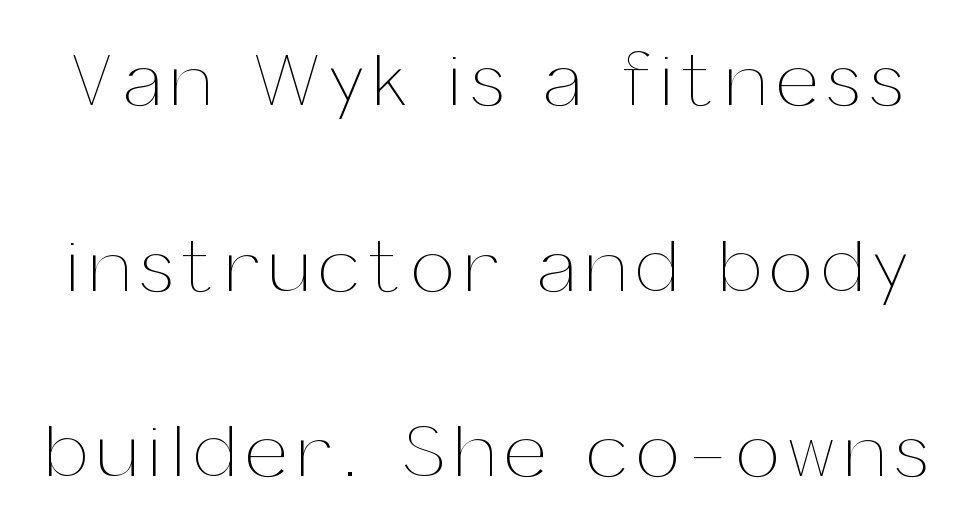
Q: Is the text bold? A: No.
Q: Is the text italic (slanted)? A: No, it is upright.
Q: Is the text underlined? A: No.
Q: Is the spacing between lines tight, normal or loose? A: Loose.
Q: Width (condensed, normal, or wide)? A: Normal.
Q: Stroke contrast? A: Medium.
Q: x-height? A: Medium.
Q: Monospaced? A: No.
